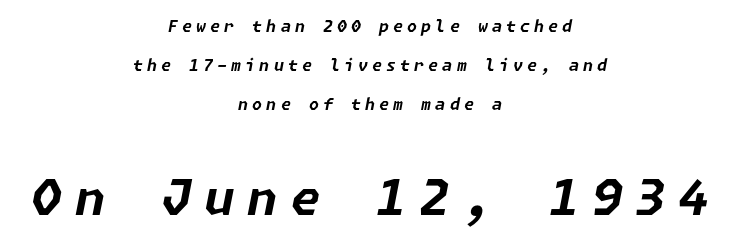
The image shows 49 px bold type, italic (leaning right); set centered, loose line spacing (2.45x), unusually wide letter spacing (+0.26 em), not underlined; the second (bottom) block is 3.06x larger; low stroke contrast and a medium x-height.
